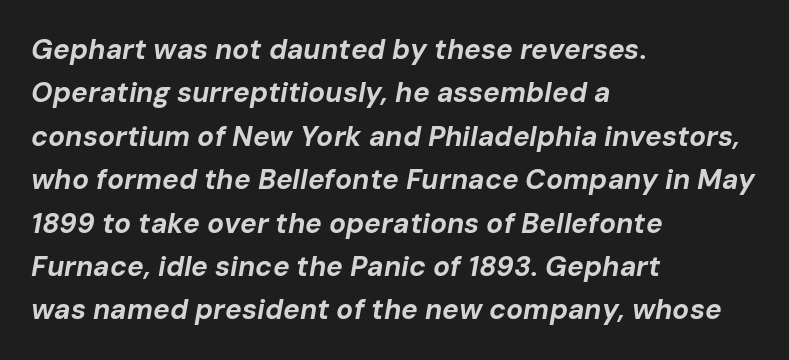
Observe the ordinary spacing: letters are neighbours, not strangers. Strokes here are thick enough to call this a true bold. The letters are slanted; this is an italic face. The space directly below the letters is spotless.
